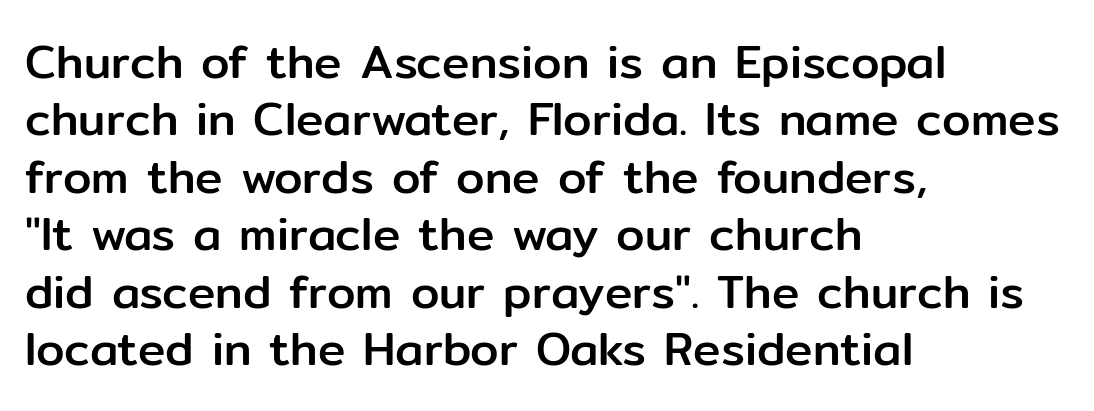
Q: Is the text italic (slanted)? A: No, it is upright.
Q: Is the typeface a serif or a sans-serif typeface? A: Sans-serif.
Q: Is the text underlined? A: No.
Q: How is the paragraph aligned? A: Left-aligned.
Q: Is the spacing between letters normal or unusually wide? A: Normal.
Q: Is the spacing between lines tight, normal or loose? A: Normal.
Q: Width (condensed, normal, or wide)? A: Normal.
Q: Stroke contrast? A: Low.
Q: x-height? A: Medium.
Q: Monospaced? A: No.
